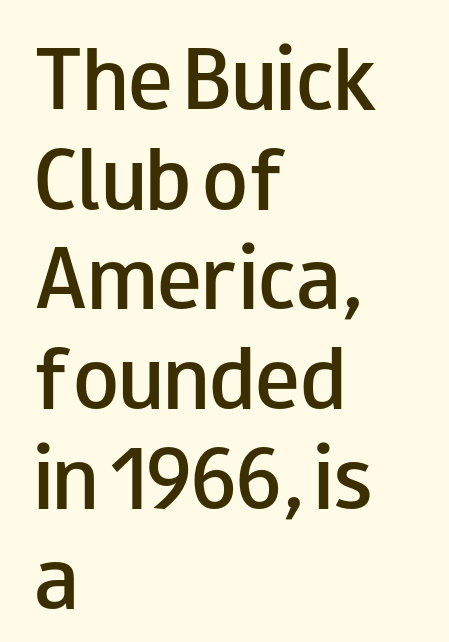
Q: Is the text bold? A: Semi-bold.
Q: Is the text italic (slanted)? A: No, it is upright.
Q: Is the typeface a serif or a sans-serif typeface? A: Sans-serif.
Q: Is the text underlined? A: No.
Q: How is the paragraph aligned? A: Left-aligned.
Q: Is the spacing between letters normal or unusually wide? A: Normal.
Q: Is the spacing between lines tight, normal or loose? A: Normal.
Q: Width (condensed, normal, or wide)? A: Wide.
Q: Stroke contrast? A: Low.
Q: x-height? A: Small.
Q: Monospaced? A: No.
